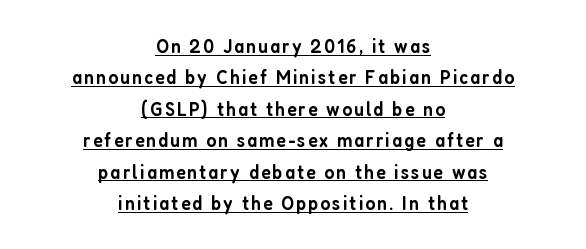
The image shows 20 px text type, upright; set centered, normal line spacing (1.57x), underlined.
